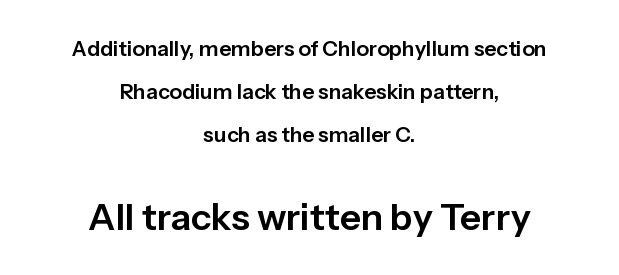
Q: Is the text italic (slanted)? A: No, it is upright.
Q: Is the typeface a serif or a sans-serif typeface? A: Sans-serif.
Q: Is the text underlined? A: No.
Q: How is the paragraph aligned? A: Centered.
Q: Is the spacing between letters normal or unusually wide? A: Normal.
Q: Is the spacing between lines tight, normal or loose? A: Loose.
Q: Which block of text is set in a larger size, the first (top) or the second (bottom)? A: The second (bottom) one.
Q: Width (condensed, normal, or wide)? A: Normal.
Q: Stroke contrast? A: Low.
Q: x-height? A: Medium.
Q: Monospaced? A: No.
